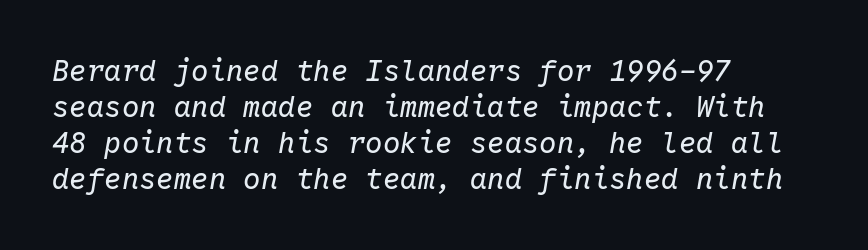
The image shows 29 px regular-weight type, italic (leaning right), monospaced; set left-aligned, line spacing 1.24x, normal letter spacing, not underlined; low stroke contrast and a medium x-height.
